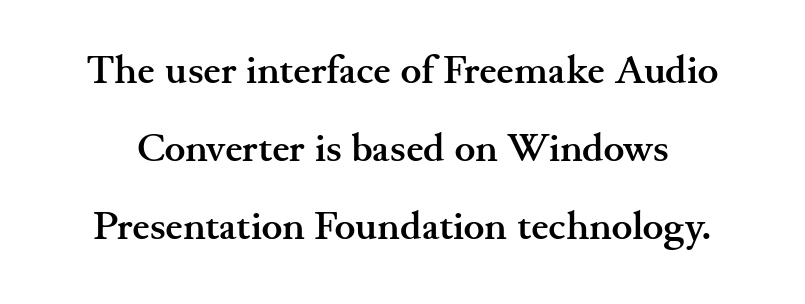
The zone under the glyphs is completely vacant. Every letter is thick-stroked: bold, no question. In terms of leading, this rendering errs on the spacious side. The passage shown is typed in a proportional face where columns would drift. Look at the tracking — it's just the regular setting, nothing added. In terms of letterform style, serifs are clearly present.
